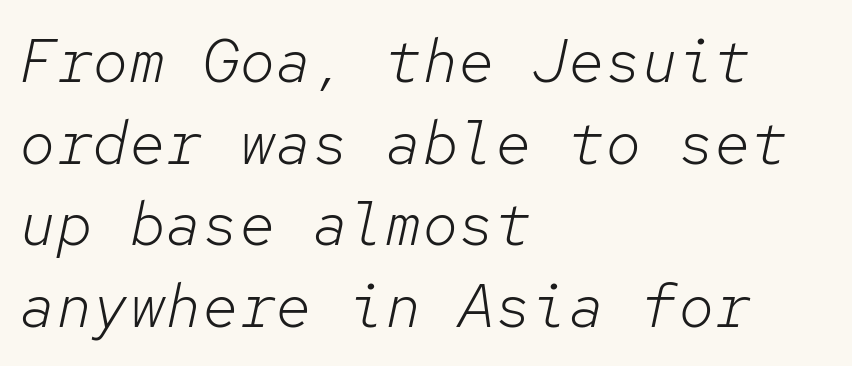
Q: Is the text bold? A: No.
Q: Is the text italic (slanted)? A: Yes, it leans right by about 12 degrees.
Q: Is the text underlined? A: No.
Q: How is the paragraph aligned? A: Left-aligned.
Q: Is the spacing between letters normal or unusually wide? A: Normal.
Q: Is the spacing between lines tight, normal or loose? A: Normal.
Q: Width (condensed, normal, or wide)? A: Normal.
Q: Stroke contrast? A: Low.
Q: x-height? A: Medium.
Q: Monospaced? A: Yes.
